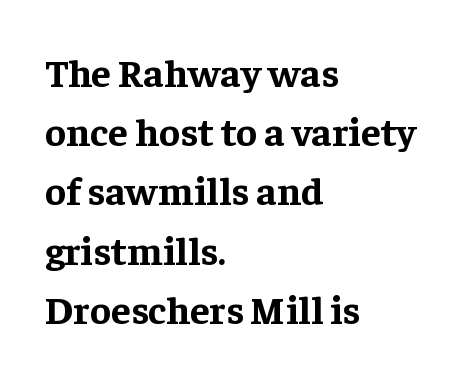
The image shows 40 px bold serif type, upright; set left-aligned, normal line spacing (1.48x), normal letter spacing, not underlined; low stroke contrast and a medium x-height.
